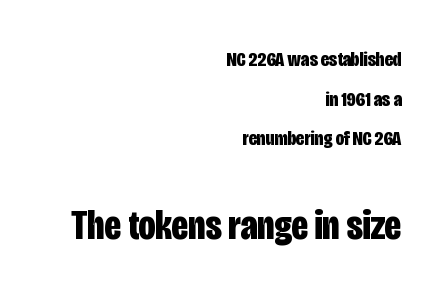
Q: Is the text bold? A: Yes.
Q: Is the text italic (slanted)? A: No, it is upright.
Q: Is the typeface a serif or a sans-serif typeface? A: Sans-serif.
Q: Is the text underlined? A: No.
Q: How is the paragraph aligned? A: Right-aligned.
Q: Is the spacing between letters normal or unusually wide? A: Normal.
Q: Which block of text is set in a larger size, the first (top) or the second (bottom)? A: The second (bottom) one.
Q: Width (condensed, normal, or wide)? A: Condensed.
Q: Stroke contrast? A: Low.
Q: x-height? A: Large.
Q: Monospaced? A: No.
